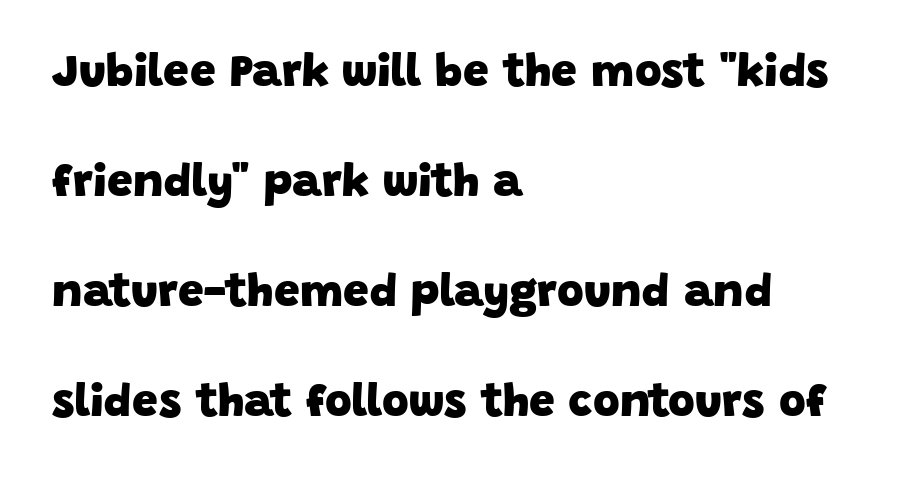
Q: Is the text bold? A: Yes.
Q: Is the typeface a serif or a sans-serif typeface? A: Sans-serif.
Q: Is the text underlined? A: No.
Q: How is the paragraph aligned? A: Left-aligned.
Q: Is the spacing between letters normal or unusually wide? A: Normal.
Q: Is the spacing between lines tight, normal or loose? A: Loose.
Q: Width (condensed, normal, or wide)? A: Normal.
Q: Stroke contrast? A: Low.
Q: x-height? A: Large.
Q: Monospaced? A: No.
